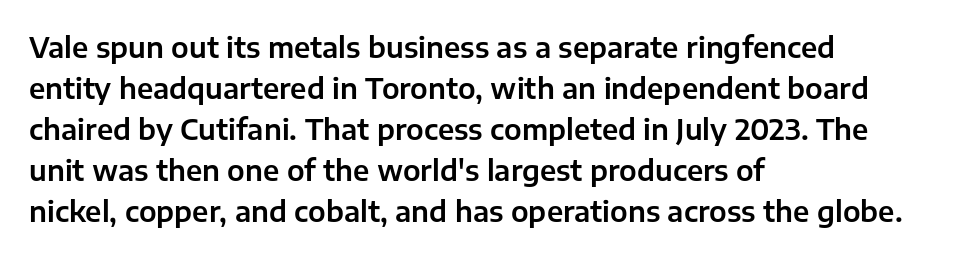
Q: Is the text italic (slanted)? A: No, it is upright.
Q: Is the typeface a serif or a sans-serif typeface? A: Sans-serif.
Q: Is the text underlined? A: No.
Q: How is the paragraph aligned? A: Left-aligned.
Q: Is the spacing between letters normal or unusually wide? A: Normal.
Q: Is the spacing between lines tight, normal or loose? A: Normal.
Q: Width (condensed, normal, or wide)? A: Normal.
Q: Stroke contrast? A: Low.
Q: x-height? A: Medium.
Q: Monospaced? A: No.
